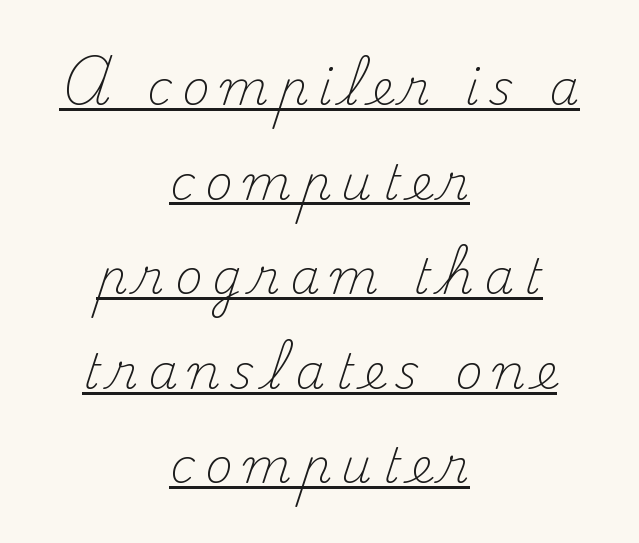
Q: Is the text bold? A: No.
Q: Is the text italic (slanted)? A: Yes.
Q: Is the typeface a serif or a sans-serif typeface? A: Serif.
Q: Is the text underlined? A: Yes.
Q: How is the paragraph aligned? A: Centered.
Q: Is the spacing between letters normal or unusually wide? A: Unusually wide.
Q: Is the spacing between lines tight, normal or loose? A: Loose.
Q: Width (condensed, normal, or wide)? A: Normal.
Q: Stroke contrast? A: Medium.
Q: x-height? A: Small.
Q: Monospaced? A: No.
